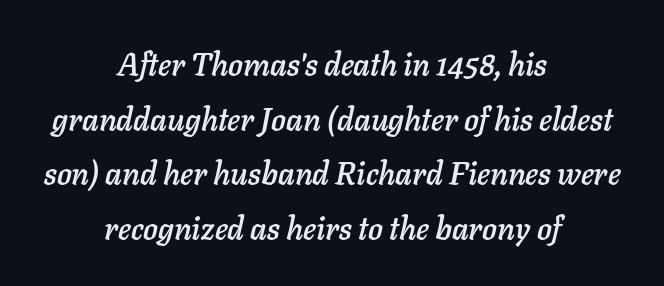
{"italic": "yes", "lean": "right", "slant_degrees": 11, "width": "normal", "stroke_contrast": "low", "x_height": "medium", "monospaced": "no", "underline": "no", "align": "center", "line_spacing_ratio": 1.76, "letter_spacing": "normal", "letter_spacing_em": 0.0, "glyph_px": 31}
